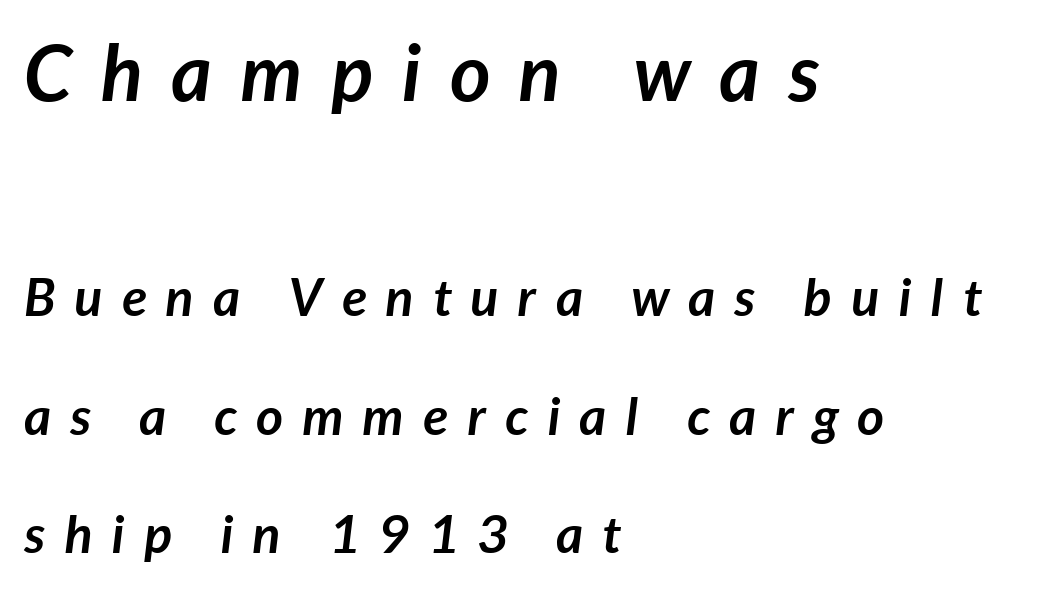
Quick note: interline space is abundant. Which margin do the lines hug? The left one — the right edge is uneven. This is heavy type, rendered in bold. Anything drawn beneath the words? Only blank space. The rendering applies a slant to the glyphs. The passage shown is typed in a proportional face where columns would drift.
